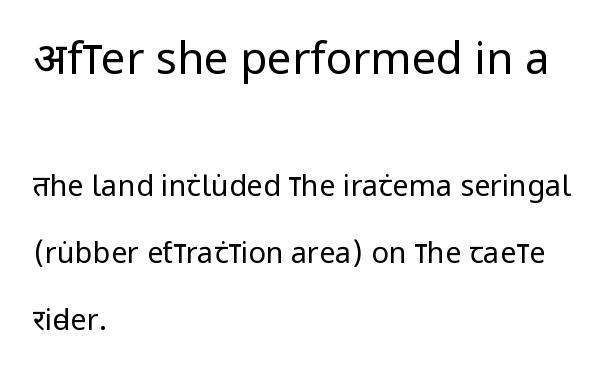
The image shows 44 px regular-weight, condensed sans-serif type, upright; set left-aligned, loose line spacing (2.3x), normal letter spacing, not underlined; the first (top) block is 1.52x larger; low stroke contrast and a large x-height.
